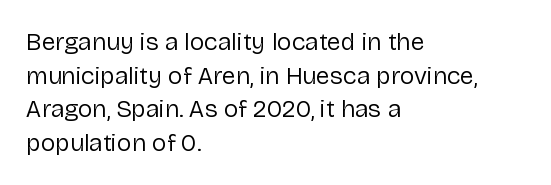
Honestly, there is no underline to notice here at all. When letters stand straight like this, we call the style roman or upright. The passage shown stacks its lines at a standard gap. Horizontal alignment here is leftward, the default for most running prose. Ink coverage per letter is moderate at most.
